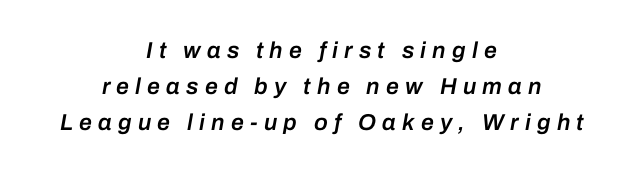
{"italic": "yes", "lean": "right", "slant_degrees": 10, "bold": "semi", "underline": "no", "align": "center", "line_spacing": "normal", "line_spacing_ratio": 1.57, "letter_spacing": "wide", "letter_spacing_em": 0.27, "glyph_px": 23}
